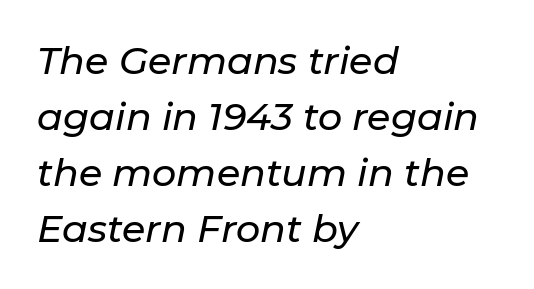
{"italic": "yes", "lean": "right", "slant_degrees": 11, "width": "normal", "stroke_contrast": "low", "x_height": "medium", "monospaced": "no", "underline": "no", "align": "left", "line_spacing": "normal", "line_spacing_ratio": 1.47, "letter_spacing": "normal", "letter_spacing_em": 0.0, "glyph_px": 38}
